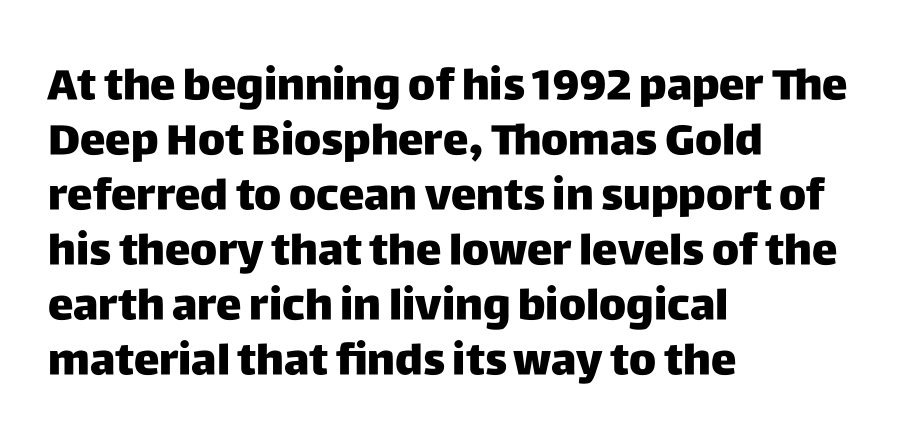
Think of a printed novel: that variable character pitch is what you see here. Beneath every word, the page is bare. Font category for this specimen: sans-serif. Each word holds together tightly as a unit, with standard inter-letter gaps. The glyphs have the mass of a bold cut.
